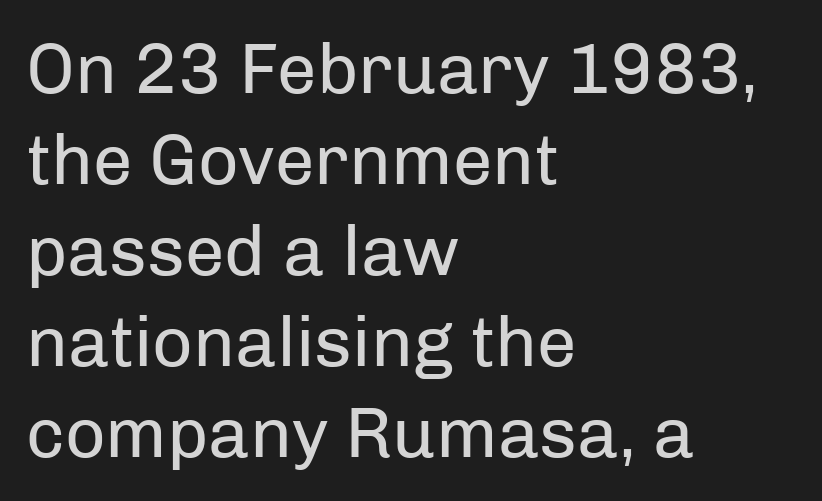
{"serif": "no", "italic": "no", "bold": "no", "weight": "regular", "width": "normal", "stroke_contrast": "low", "x_height": "medium", "monospaced": "no", "underline": "no", "align": "left", "line_spacing": "normal", "line_spacing_ratio": 1.28, "letter_spacing": "normal", "letter_spacing_em": 0.0, "glyph_px": 71}
